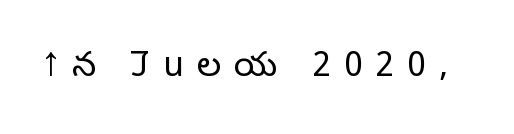
{"serif": "no", "italic": "no", "bold": "no", "weight": "light", "width": "normal", "stroke_contrast": "low", "x_height": "medium", "monospaced": "no", "underline": "no", "letter_spacing": "wide", "letter_spacing_em": 0.38, "glyph_px": 34}
